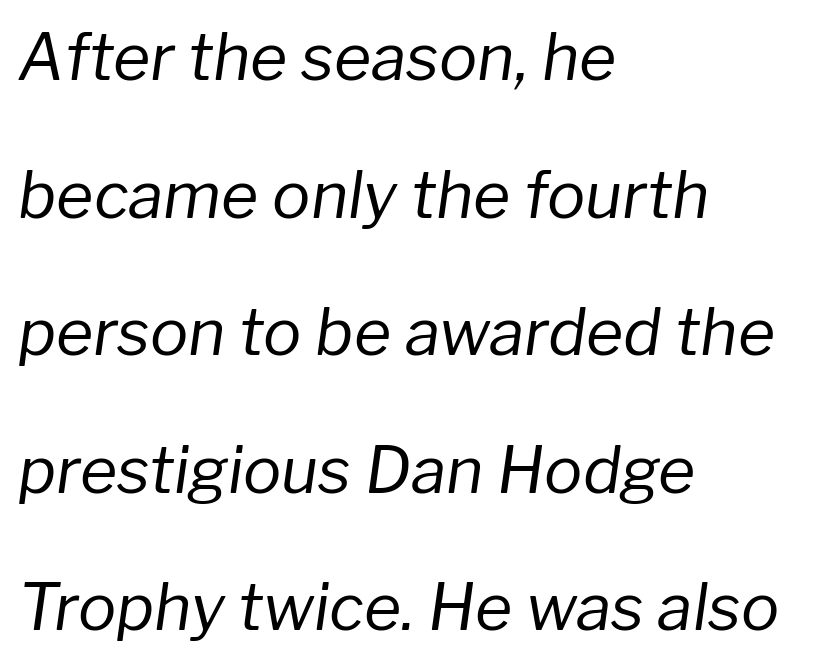
The image shows 64 px regular-weight type, italic (leaning right); set left-aligned, loose line spacing (2.15x), normal letter spacing, not underlined; low stroke contrast and a medium x-height.
